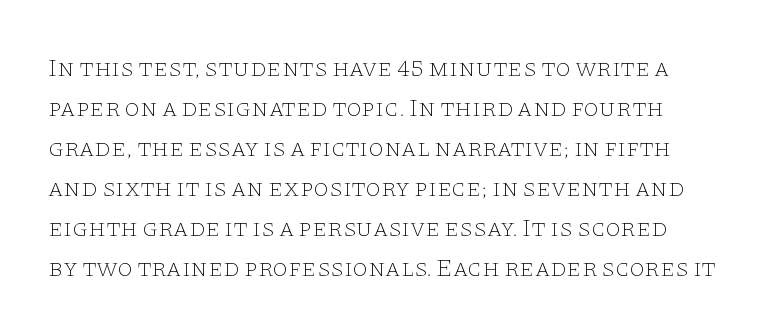
Lines of text with bare space underneath. The strokes carry an ordinary text weight at most. Students, observe: this is what conventionally led text looks like. Upright lettering throughout. Between one letter and the next there's only the usual sliver of space.
